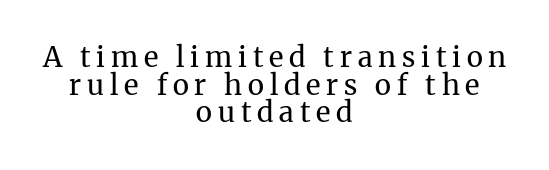
{"serif": "yes", "italic": "no", "bold": "no", "weight": "regular", "width": "normal", "stroke_contrast": "medium", "x_height": "medium", "monospaced": "no", "underline": "no", "align": "center", "line_spacing": "tight", "line_spacing_ratio": 0.99, "letter_spacing": "wide", "letter_spacing_em": 0.21, "glyph_px": 28}
